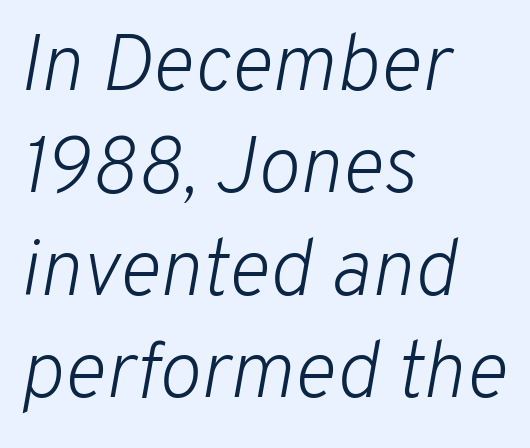
Weight: regular or lighter. The rendering keeps characters at their native spacing. Honestly, there is no underline to notice here at all. Regarding leading, the lines here are spaced in the standard way. Short and long lines alike share a common starting point at left.
